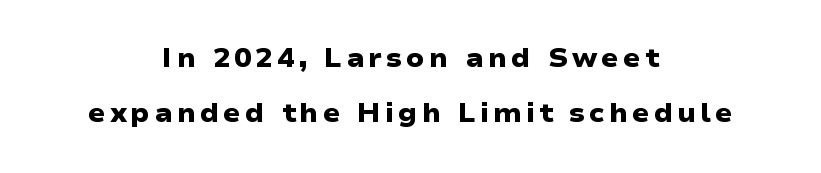
{"bold": "yes", "underline": "no", "align": "center", "line_spacing": "loose", "line_spacing_ratio": 2.13, "glyph_px": 26}
